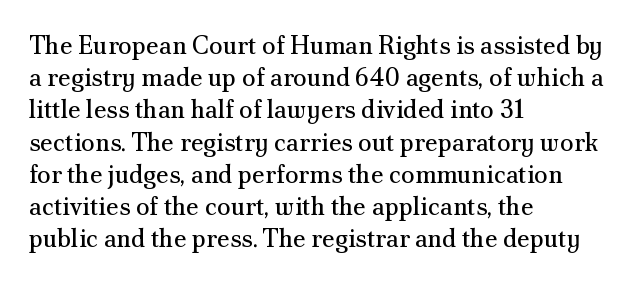
The image shows 25 px text type, upright; set left-aligned, normal line spacing (1.29x), normal letter spacing, not underlined.
